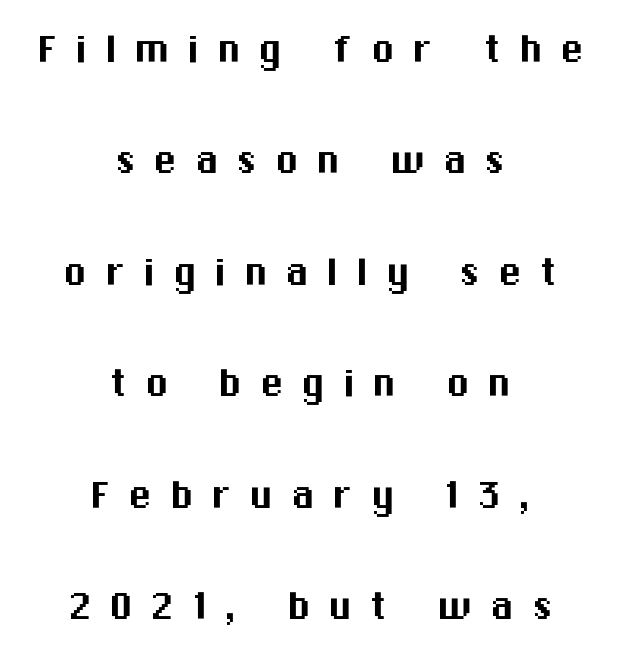
The image shows 47 px sans-serif type, upright; set centered, loose line spacing (2.37x), unusually wide letter spacing (+0.38 em), not underlined; medium stroke contrast and a medium x-height.
